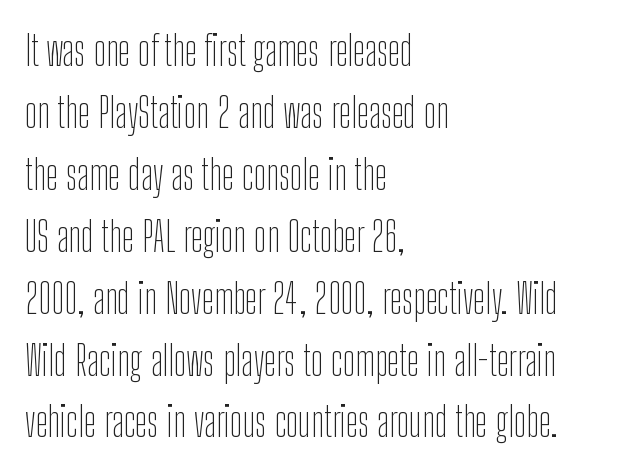
The font is comparable to plain body text, perhaps lighter. Style check: upright. Only glyphs here, with clear space below each row. Look at the tracking — it's just the regular setting, nothing added. A sans-serif font was chosen for this passage.
